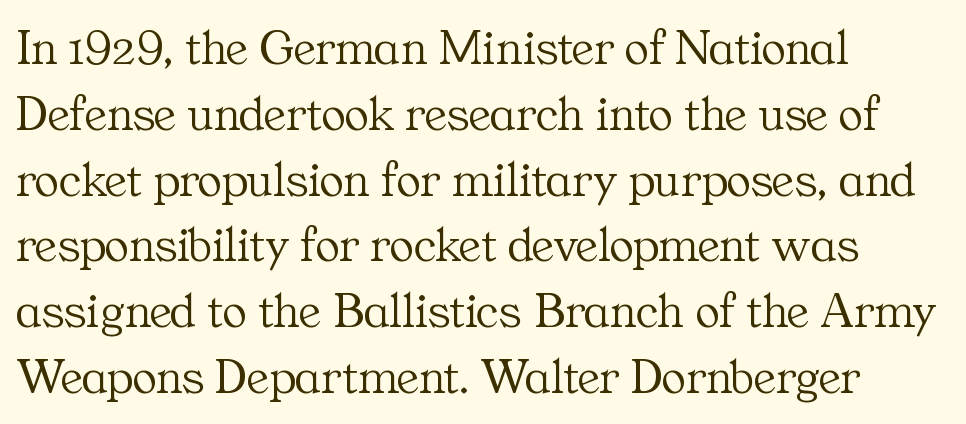
The image shows 51 px light serif type, upright; set left-aligned, normal line spacing (1.29x), normal letter spacing, not underlined; medium stroke contrast and a medium x-height.
